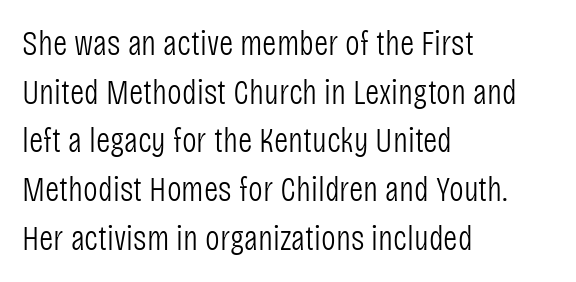
A roman cut, with each character standing at attention. To sum up the face: it is a sans, with no serifs. Has an underline been added? It has not. Visually the block forms a straight wall on the left and a jagged coastline on the right. The rendering uses natural spacing where letterforms have individual widths.
